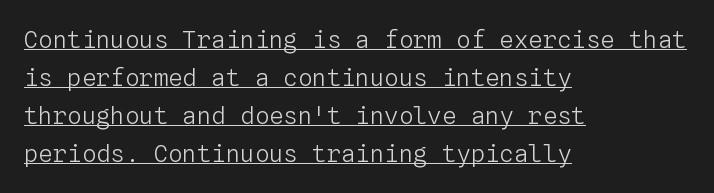
Q: Is the text bold? A: No.
Q: Is the text italic (slanted)? A: No, it is upright.
Q: Is the text underlined? A: Yes.
Q: How is the paragraph aligned? A: Left-aligned.
Q: Is the spacing between letters normal or unusually wide? A: Normal.
Q: Is the spacing between lines tight, normal or loose? A: Normal.
